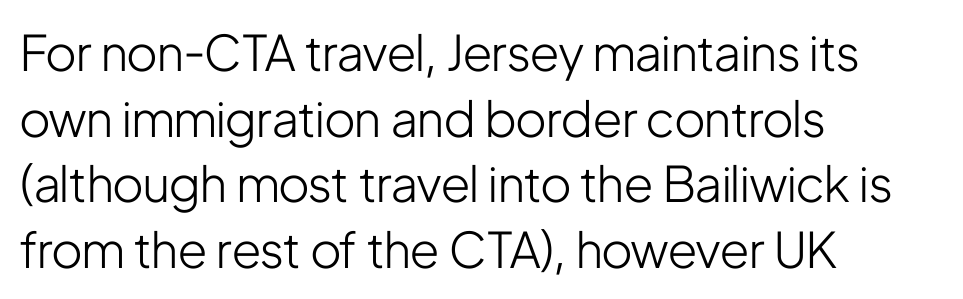
{"serif": "no", "italic": "no", "bold": "no", "weight": "light", "width": "condensed", "stroke_contrast": "low", "x_height": "medium", "monospaced": "no", "underline": "no", "align": "left", "line_spacing": "normal", "line_spacing_ratio": 1.34, "letter_spacing": "normal", "letter_spacing_em": 0.0, "glyph_px": 49}
